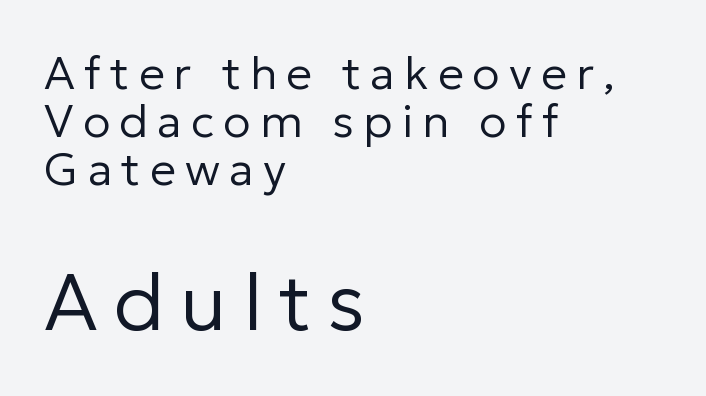
Each letter keeps its own natural width here, so spacing adapts to shape. Caption: expanded tracking, letters set apart. Regarding leading, the lines here are crowded together. Character size in the trailing block exceeds that of the leading block.
